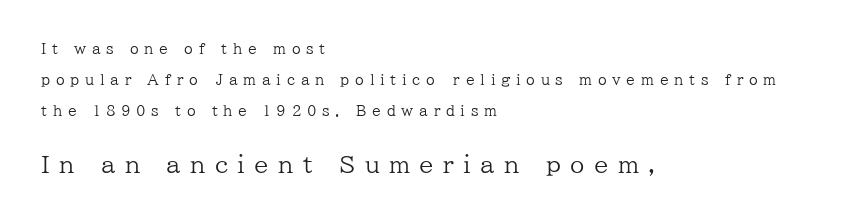
Glance below the letters and you will spot only blank space. A student would call this left alignment; a typographer would say flush left, rag right. Posture: vertical. Scale increases going downward across the two blocks. The designer dialed line spacing up above the default.
